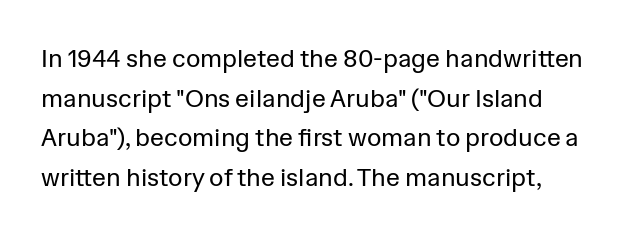
Q: Is the text bold? A: No.
Q: Is the text italic (slanted)? A: No, it is upright.
Q: Is the text underlined? A: No.
Q: Is the spacing between letters normal or unusually wide? A: Normal.
Q: Is the spacing between lines tight, normal or loose? A: Normal.
